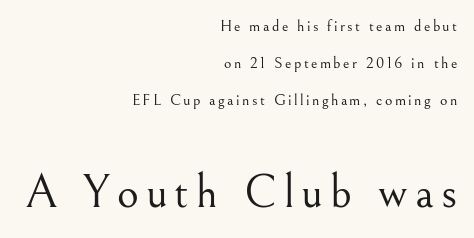
Q: Is the text bold? A: No.
Q: Is the text italic (slanted)? A: No, it is upright.
Q: Is the typeface a serif or a sans-serif typeface? A: Serif.
Q: Is the text underlined? A: No.
Q: How is the paragraph aligned? A: Right-aligned.
Q: Is the spacing between lines tight, normal or loose? A: Loose.
Q: Which block of text is set in a larger size, the first (top) or the second (bottom)? A: The second (bottom) one.
Q: Width (condensed, normal, or wide)? A: Normal.
Q: Stroke contrast? A: Medium.
Q: x-height? A: Small.
Q: Monospaced? A: No.
